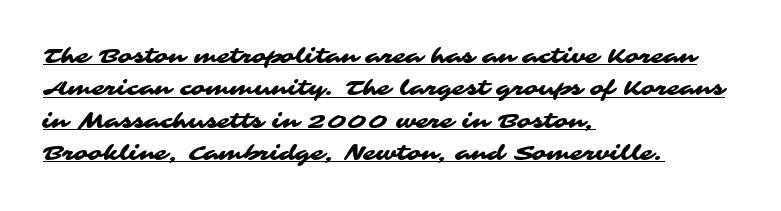
The image shows 21 px text type; set left-aligned, normal line spacing (1.54x), normal letter spacing, underlined.
